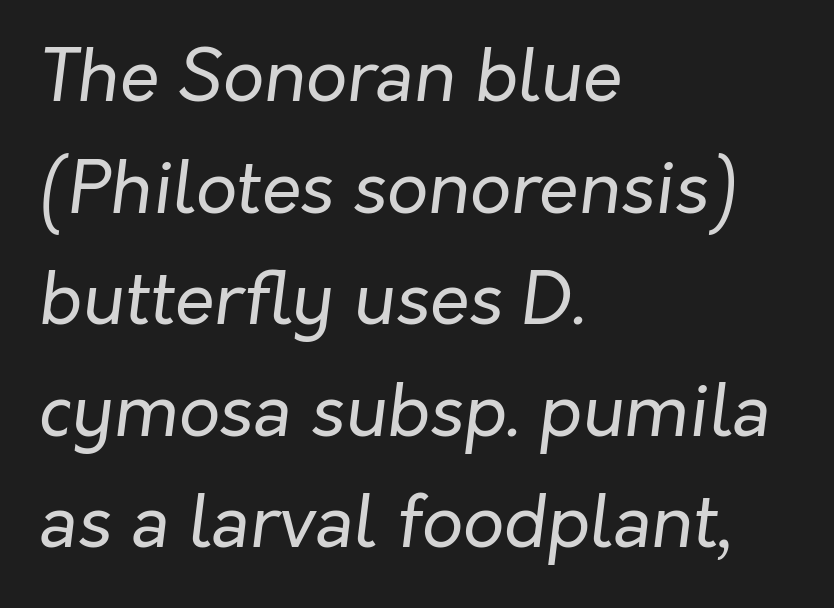
The lines in this sample share a left origin and differ only in where they stop. The horizontal fit of the characters is conventional and even. Horizontal bands of white between lines are of average thickness. Underline: absent. Summary of weight: not heavy and not bold. The rendering uses natural spacing where letterforms have individual widths.
